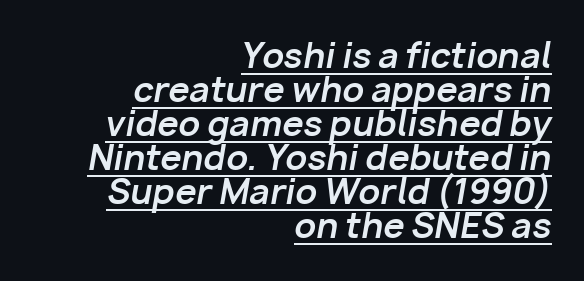
The image shows 34 px bold type, italic (leaning right); set right-aligned, tight line spacing (1.0x), normal letter spacing, underlined; low stroke contrast and a medium x-height.
